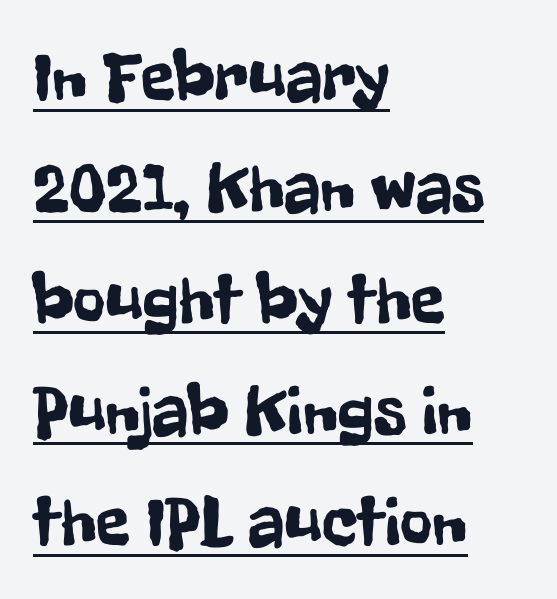
The image shows 70 px condensed sans-serif type, upright; set left-aligned, normal line spacing (1.59x), normal letter spacing, underlined; low stroke contrast and a medium x-height.
